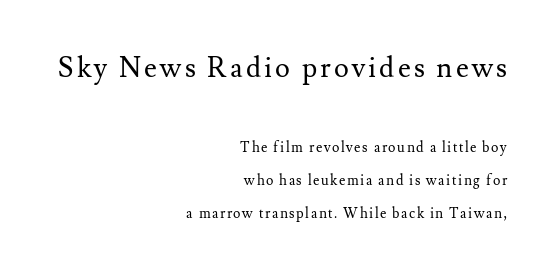
The type family on display is of the serif kind. Alignment: flush right. Think of a printed novel: that variable character pitch is what you see here. The earlier block is typeset at a bigger size than the later block. You can tell it's not italic because the verticals are truly vertical. Bare-footed words on every line.
